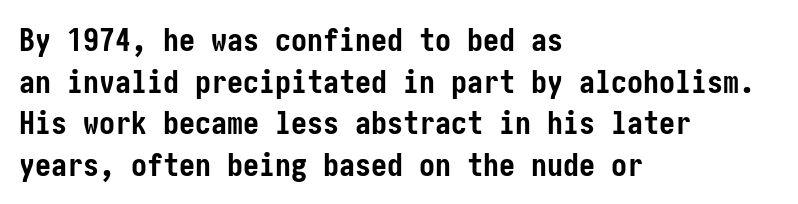
Q: Is the text bold? A: Yes.
Q: Is the text italic (slanted)? A: No, it is upright.
Q: Is the typeface a serif or a sans-serif typeface? A: Sans-serif.
Q: Is the text underlined? A: No.
Q: How is the paragraph aligned? A: Left-aligned.
Q: Is the spacing between letters normal or unusually wide? A: Normal.
Q: Is the spacing between lines tight, normal or loose? A: Normal.
Q: Width (condensed, normal, or wide)? A: Condensed.
Q: Stroke contrast? A: Low.
Q: x-height? A: Medium.
